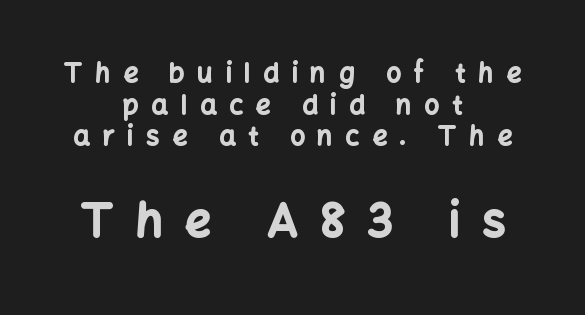
The image shows 46 px bold sans-serif type, upright; set centered, line spacing 1.22x, unusually wide letter spacing (+0.49 em), not underlined; the second (bottom) block is 1.77x larger; low stroke contrast and a medium x-height.
